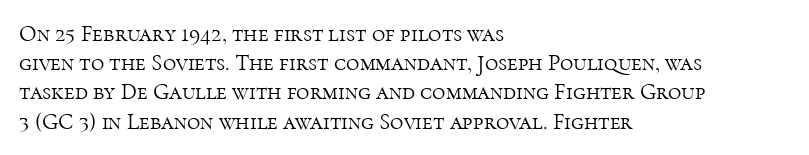
Q: Is the text bold? A: No.
Q: Is the text italic (slanted)? A: No, it is upright.
Q: Is the text underlined? A: No.
Q: How is the paragraph aligned? A: Left-aligned.
Q: Is the spacing between letters normal or unusually wide? A: Normal.
Q: Is the spacing between lines tight, normal or loose? A: Normal.
